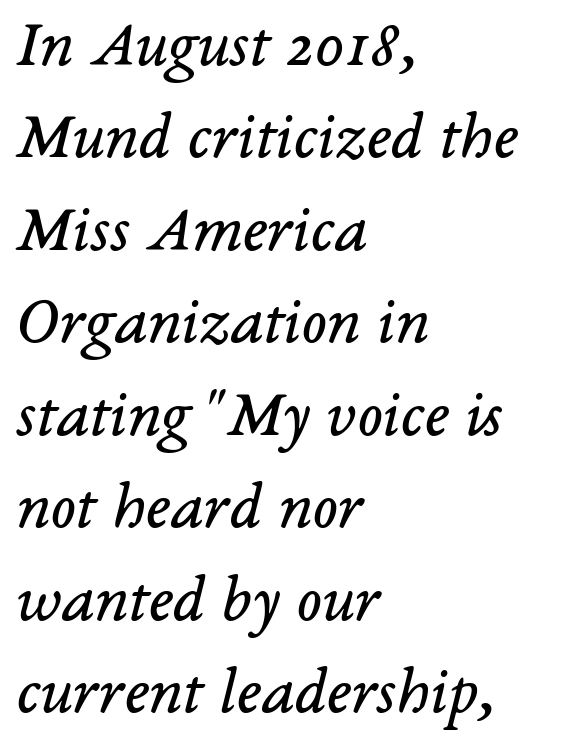
Q: Is the text bold? A: No.
Q: Is the text italic (slanted)? A: Yes, it leans right by about 14 degrees.
Q: Is the typeface a serif or a sans-serif typeface? A: Serif.
Q: Is the text underlined? A: No.
Q: How is the paragraph aligned? A: Left-aligned.
Q: Is the spacing between letters normal or unusually wide? A: Normal.
Q: Is the spacing between lines tight, normal or loose? A: Normal.
Q: Width (condensed, normal, or wide)? A: Normal.
Q: Stroke contrast? A: Low.
Q: x-height? A: Medium.
Q: Monospaced? A: No.
